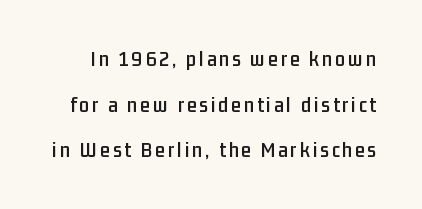
Q: Is the text italic (slanted)? A: No, it is upright.
Q: Is the text underlined? A: No.
Q: Is the spacing between lines tight, normal or loose? A: Loose.
